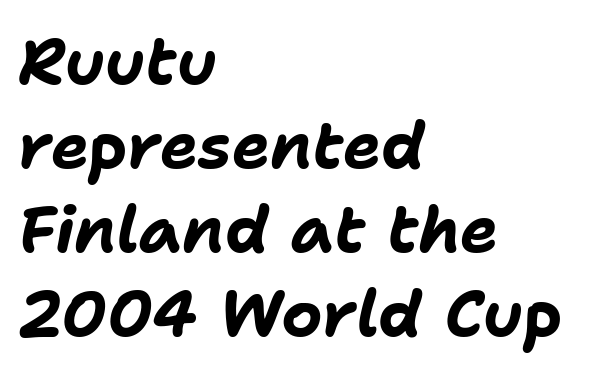
Leftover space on each line is placed entirely after the last word. This rendering leaves character spacing at its baseline value. Type without underlining. Evenly set lines give the paragraph a standard silhouette. Quick note: italic. You could not count columns in this text — the font is proportionally spaced.
